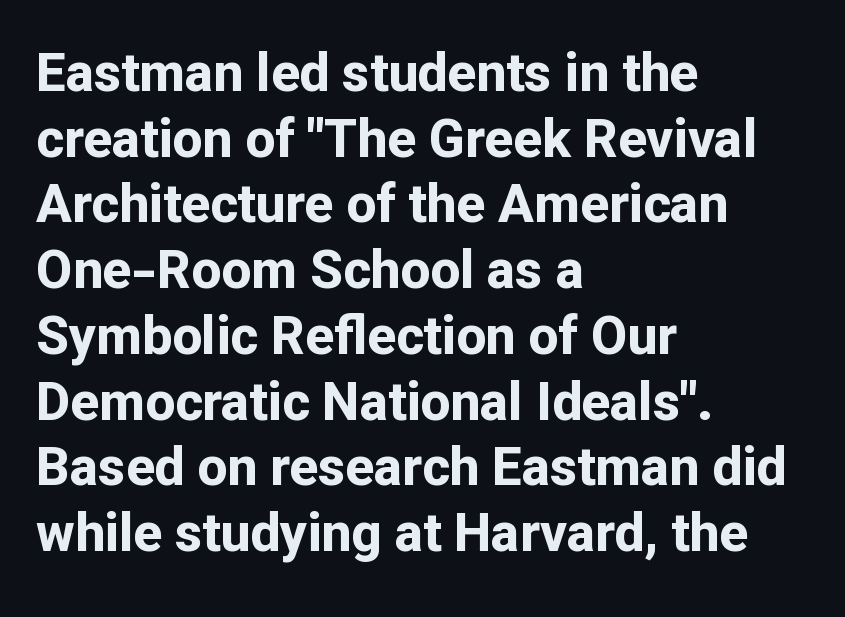
Strokes here are thick enough to call this a true bold. Tracking value appears to be zero — textbook default spacing. Ordinary non-slanted type is in use. Note: no serifs on the glyphs.
